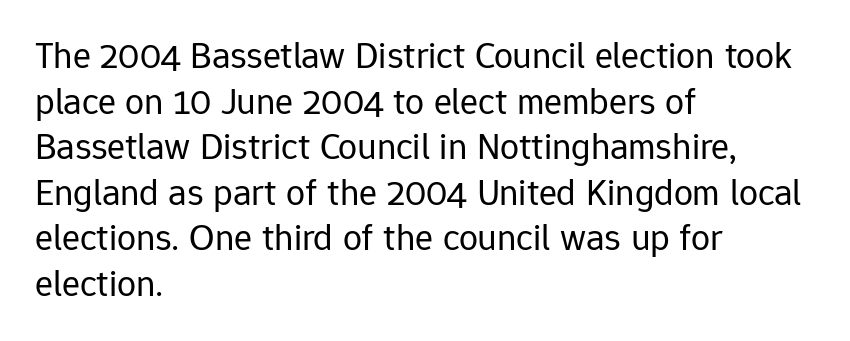
The image shows 38 px regular-weight sans-serif type, upright; set left-aligned, line spacing 1.2x, normal letter spacing, not underlined; low stroke contrast and a medium x-height.
